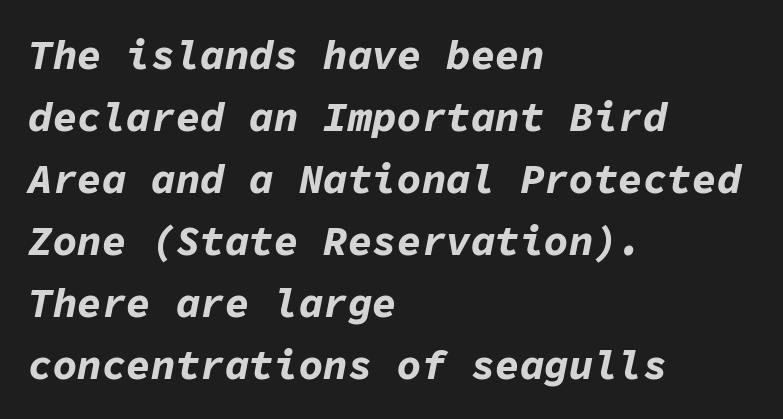
Q: Is the text bold? A: Yes.
Q: Is the text italic (slanted)? A: Yes, it leans right by about 11 degrees.
Q: Is the text underlined? A: No.
Q: How is the paragraph aligned? A: Left-aligned.
Q: Is the spacing between letters normal or unusually wide? A: Normal.
Q: Is the spacing between lines tight, normal or loose? A: Normal.
Q: Width (condensed, normal, or wide)? A: Normal.
Q: Stroke contrast? A: Low.
Q: x-height? A: Medium.
Q: Monospaced? A: Yes.
